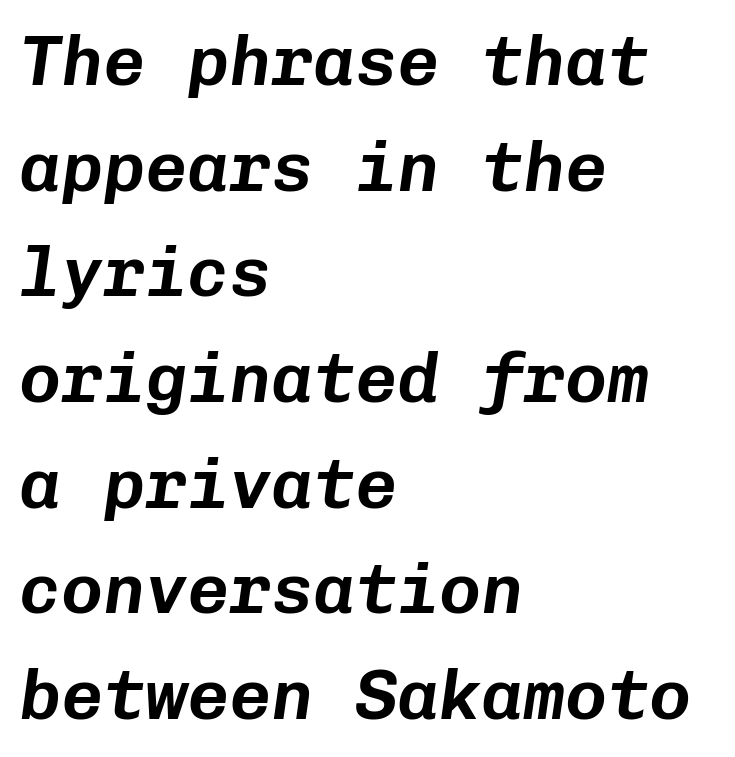
Look at the tracking — it's just the regular setting, nothing added. This sample is left-justified, so line endings fall wherever the words run out. This sample keeps an unexceptional amount of space between lines. There's an unmistakable incline to the writing here. Descenders hang freely into open space.
